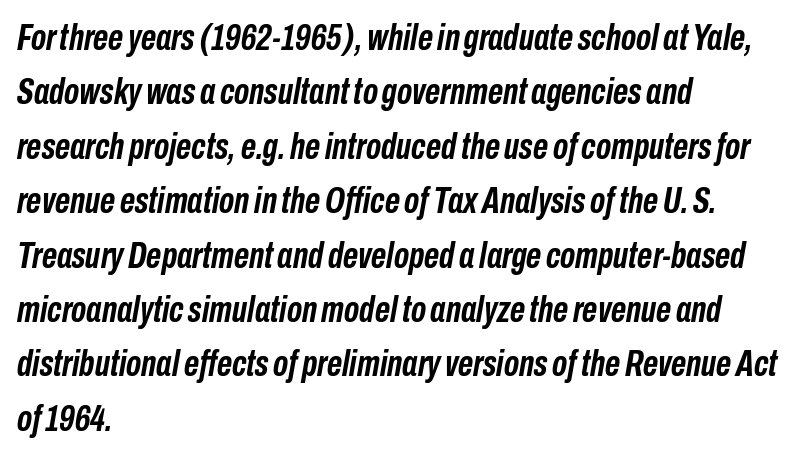
The image shows 37 px semibold, condensed type, italic (leaning right); set left-aligned, normal line spacing (1.47x), normal letter spacing, not underlined; low stroke contrast and a medium x-height.
